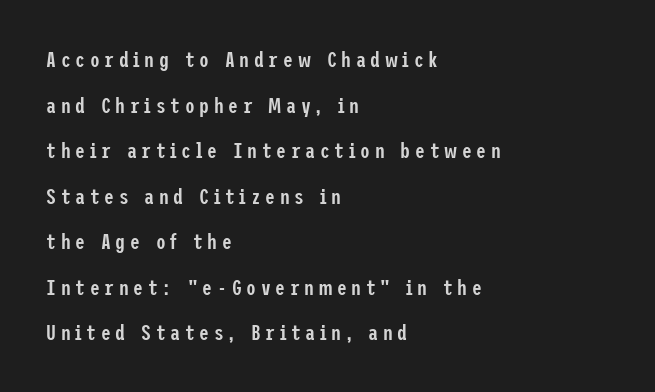
Q: Is the text bold? A: Semi-bold.
Q: Is the text italic (slanted)? A: No, it is upright.
Q: Is the text underlined? A: No.
Q: How is the paragraph aligned? A: Left-aligned.
Q: Is the spacing between letters normal or unusually wide? A: Unusually wide.
Q: Is the spacing between lines tight, normal or loose? A: Loose.
